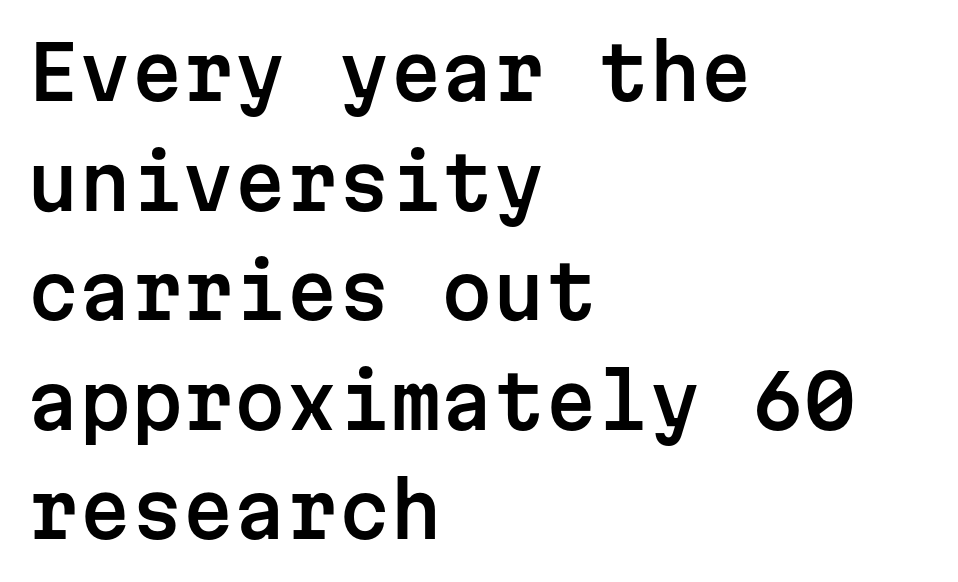
{"serif": "no", "italic": "no", "width": "normal", "stroke_contrast": "low", "x_height": "medium", "monospaced": "yes", "underline": "no", "align": "left", "line_spacing": "normal", "line_spacing_ratio": 1.48, "letter_spacing": "normal", "letter_spacing_em": 0.0, "glyph_px": 74}
